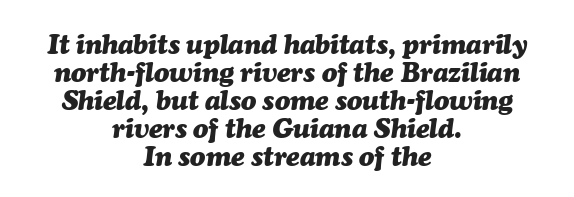
The image shows 28 px heavy type, italic (leaning right); set centered, tight line spacing (1.0x), normal letter spacing, not underlined; medium stroke contrast and a medium x-height.
